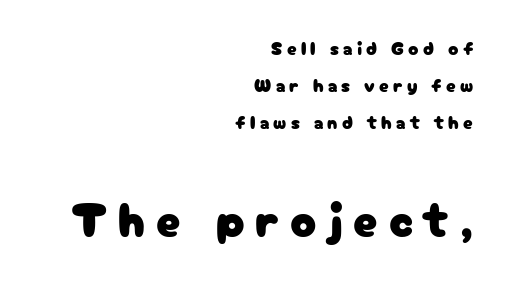
The image shows 48 px sans-serif type, upright; set right-aligned, loose line spacing (1.94x), unusually wide letter spacing (+0.22 em), not underlined; the second (bottom) block is 2.53x larger; low stroke contrast and a medium x-height.
